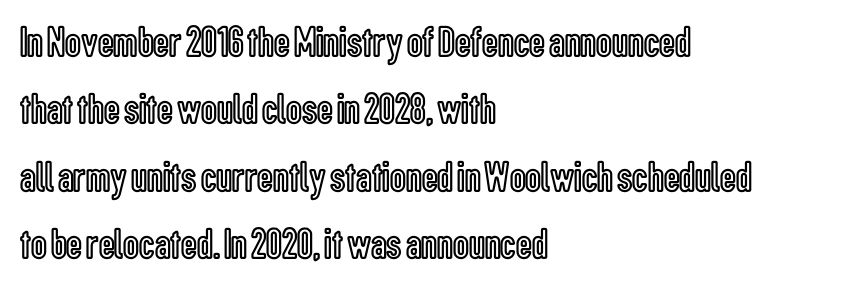
The image shows 44 px condensed type, upright; set left-aligned, normal line spacing (1.53x), normal letter spacing, not underlined; a medium x-height.
